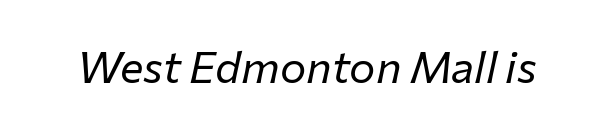
Q: Is the text bold? A: No.
Q: Is the text italic (slanted)? A: Yes, it leans right by about 12 degrees.
Q: Is the text underlined? A: No.
Q: Is the spacing between letters normal or unusually wide? A: Normal.
Q: Width (condensed, normal, or wide)? A: Normal.
Q: Stroke contrast? A: Low.
Q: x-height? A: Medium.
Q: Monospaced? A: No.
